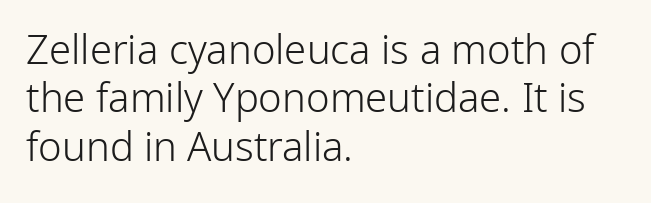
The image shows 40 px light sans-serif type, upright; set left-aligned, line spacing 1.21x, normal letter spacing, not underlined; low stroke contrast and a medium x-height.
